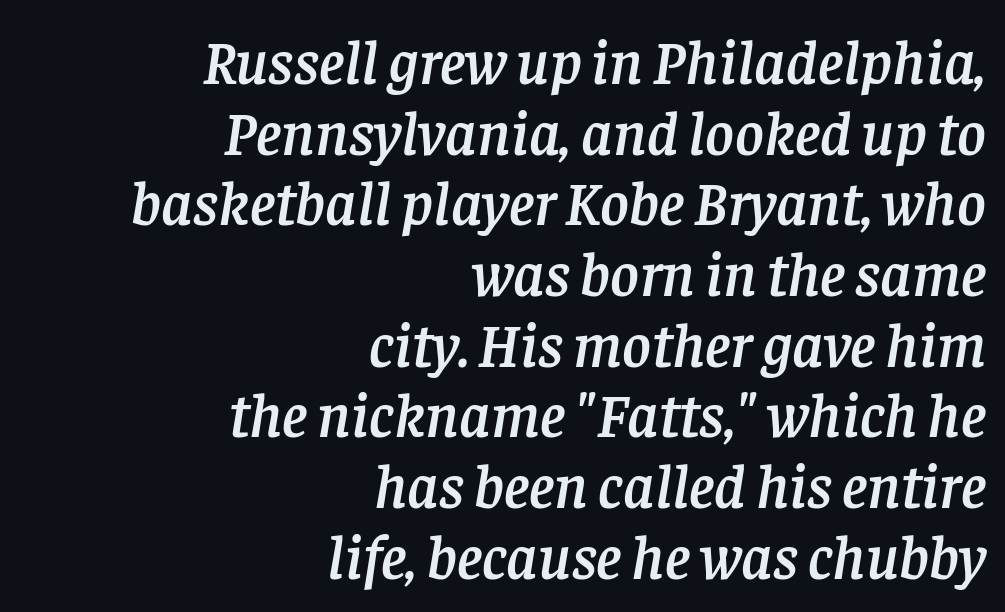
{"serif": "yes", "italic": "yes", "lean": "right", "slant_degrees": 8, "width": "normal", "stroke_contrast": "low", "x_height": "large", "monospaced": "no", "underline": "no", "align": "right", "line_spacing": "tight", "line_spacing_ratio": 1.14, "letter_spacing": "normal", "letter_spacing_em": 0.0, "glyph_px": 62}
